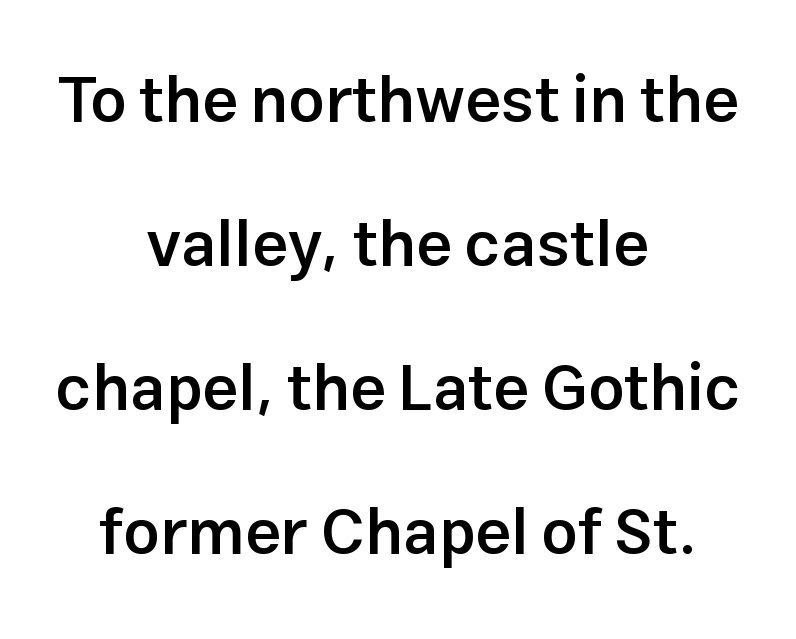
Interline gaps are noticeably wide in this sample. Ordinary non-slanted type is in use. Letterform terminals end flat and unadorned throughout the passage. Students, note that the glyphs here touch the page at normal intervals.
